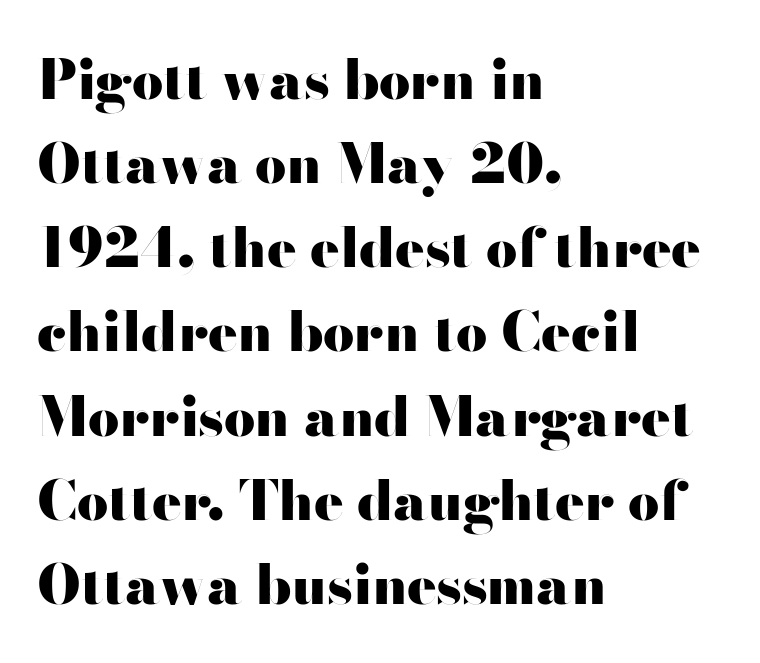
{"serif": "no", "italic": "no", "bold": "yes", "weight": "heavy", "width": "wide", "stroke_contrast": "high", "x_height": "small", "monospaced": "no", "underline": "no", "align": "left", "line_spacing": "normal", "line_spacing_ratio": 1.53, "letter_spacing": "normal", "letter_spacing_em": 0.0, "glyph_px": 55}
